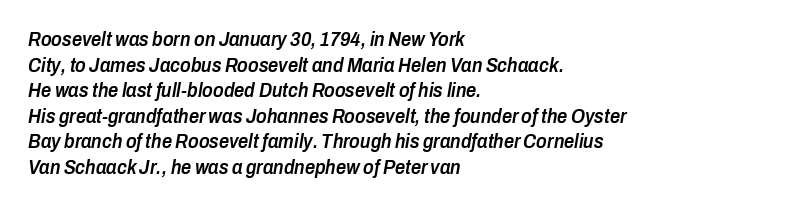
The image shows 20 px text type, italic (leaning right); set left-aligned, normal line spacing (1.28x), normal letter spacing, not underlined.
